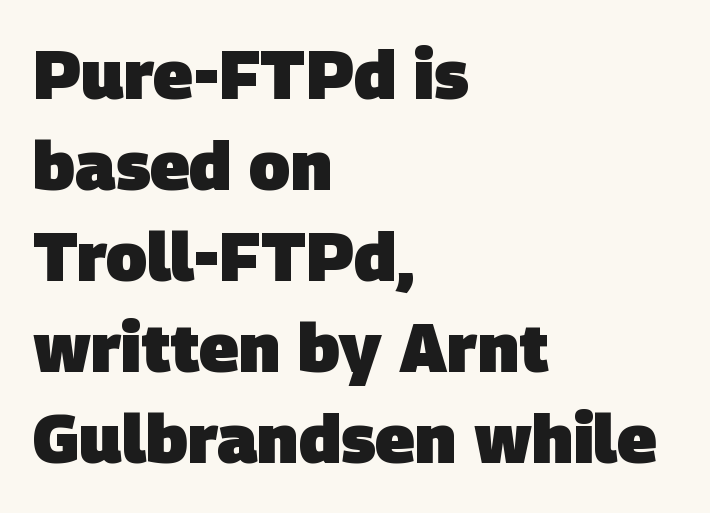
{"serif": "no", "bold": "yes", "weight": "heavy", "width": "normal", "stroke_contrast": "low", "x_height": "large", "monospaced": "no", "underline": "no", "align": "left", "line_spacing": "normal", "line_spacing_ratio": 1.34, "letter_spacing": "normal", "letter_spacing_em": 0.0, "glyph_px": 68}
